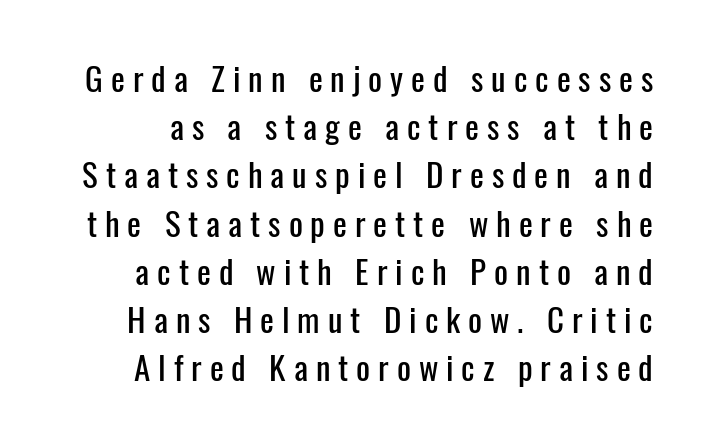
The image shows 33 px condensed sans-serif type, upright; set normal line spacing (1.46x), unusually wide letter spacing (+0.24 em), not underlined; low stroke contrast and a medium x-height.
